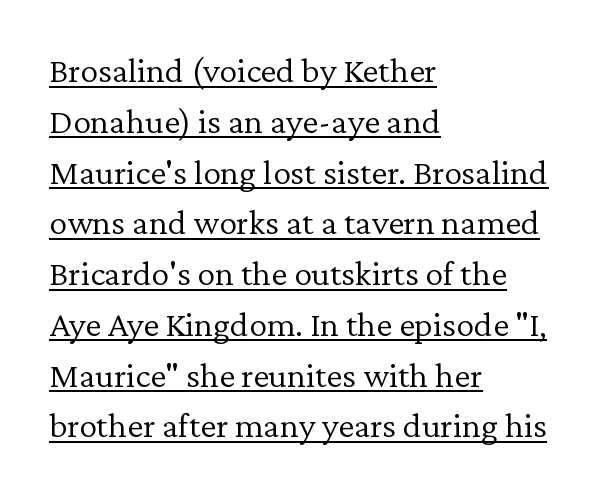
The image shows 36 px light serif type, upright; set left-aligned, normal line spacing (1.41x), normal letter spacing, underlined; low stroke contrast and a medium x-height.
